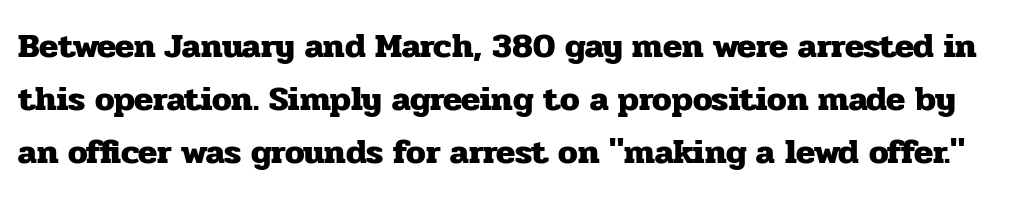
Q: Is the text bold? A: Yes.
Q: Is the text italic (slanted)? A: No, it is upright.
Q: Is the typeface a serif or a sans-serif typeface? A: Serif.
Q: Is the text underlined? A: No.
Q: Is the spacing between letters normal or unusually wide? A: Normal.
Q: Is the spacing between lines tight, normal or loose? A: Normal.
Q: Width (condensed, normal, or wide)? A: Normal.
Q: Stroke contrast? A: Low.
Q: x-height? A: Medium.
Q: Monospaced? A: No.
